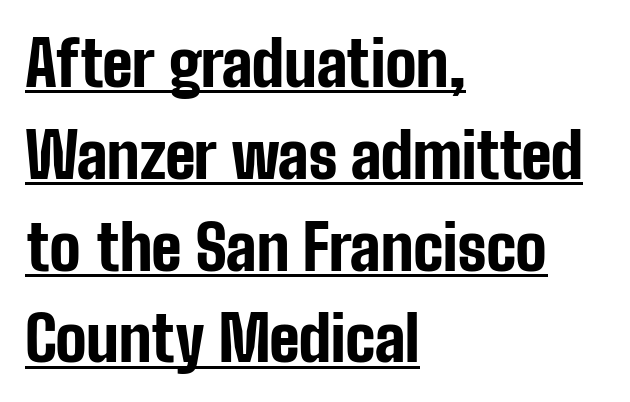
The image shows 62 px bold, condensed sans-serif type, upright; set left-aligned, normal line spacing (1.48x), normal letter spacing, underlined; low stroke contrast and a medium x-height.
